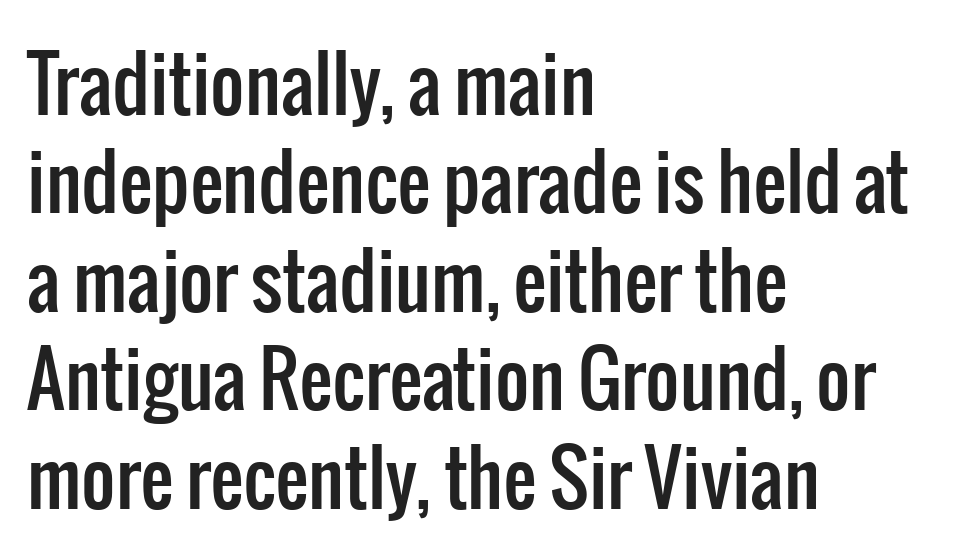
The image shows 74 px condensed sans-serif type, upright; set left-aligned, normal line spacing (1.33x), normal letter spacing, not underlined; low stroke contrast and a medium x-height.
